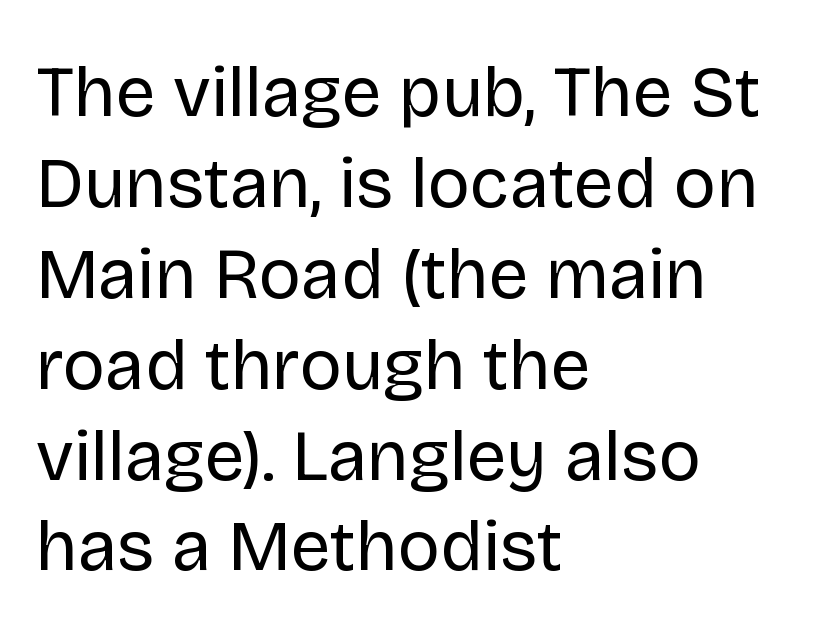
{"serif": "no", "italic": "no", "bold": "no", "weight": "regular", "width": "normal", "stroke_contrast": "low", "x_height": "large", "monospaced": "no", "underline": "no", "align": "left", "line_spacing": "normal", "line_spacing_ratio": 1.28, "letter_spacing": "normal", "letter_spacing_em": 0.0, "glyph_px": 71}
